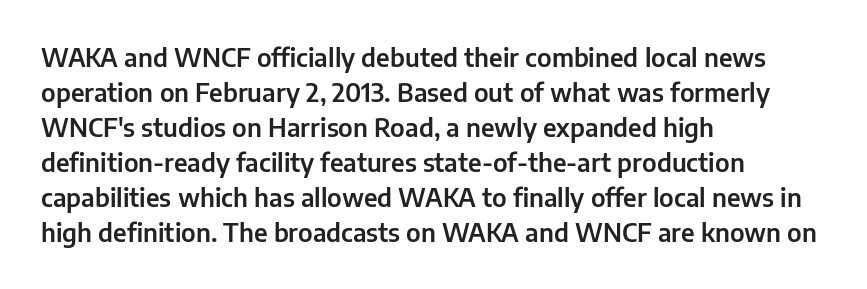
The rendering uses a moderate line-height, typical for paragraphs. A typesetter would call this zero additional tracking. Teacher's note: observe the even left margin — that is flush-left alignment. The string is rendered with underlining switched off. Posture: straight, roman, zero tilt.
